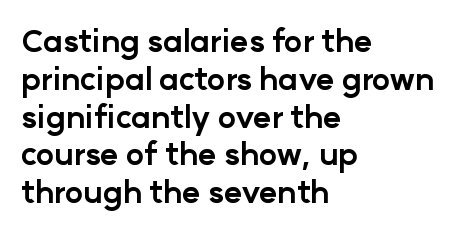
{"serif": "no", "italic": "no", "bold": "yes", "weight": "bold", "width": "normal", "stroke_contrast": "low", "x_height": "medium", "monospaced": "no", "underline": "no", "align": "left", "line_spacing_ratio": 1.22, "letter_spacing": "normal", "letter_spacing_em": 0.0, "glyph_px": 31}
